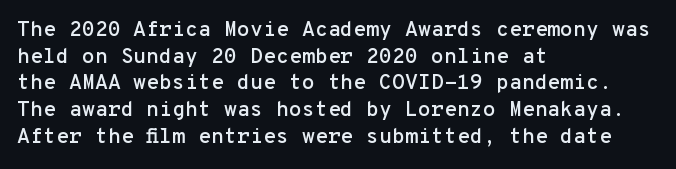
The image shows 21 px text type, upright; set left-aligned, normal line spacing (1.27x), normal letter spacing, not underlined.
